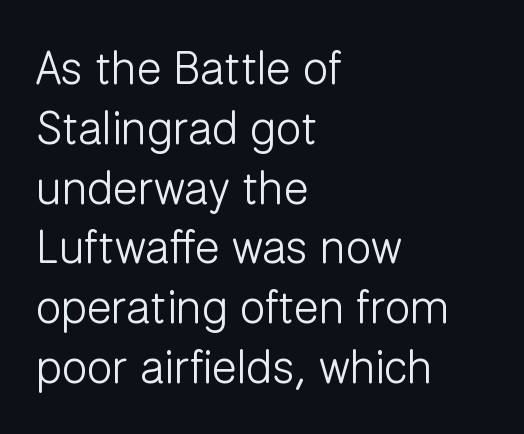
This rendering features lettering with no underline. The block of text has a typical density, with ordinary space between rows. You could call the tracking neutral — neither tight nor loose. The typesetter chose a ragged-right arrangement here. This reads as an unemphasized weight, regular at the heaviest.
